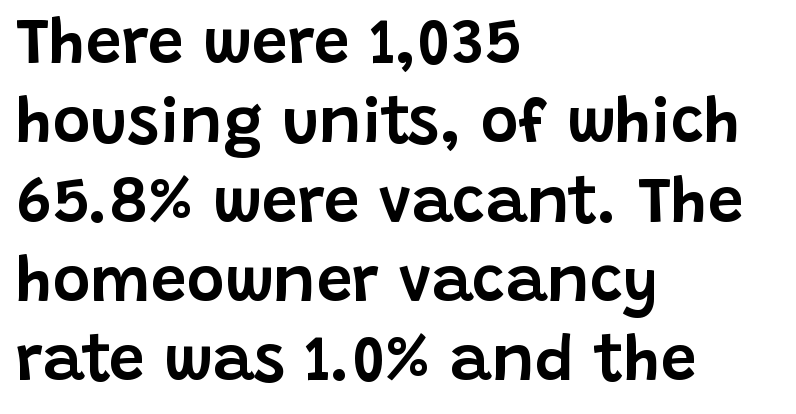
{"serif": "no", "italic": "no", "width": "normal", "stroke_contrast": "low", "x_height": "large", "monospaced": "no", "underline": "no", "align": "left", "line_spacing_ratio": 1.24, "letter_spacing": "normal", "letter_spacing_em": 0.0, "glyph_px": 64}
